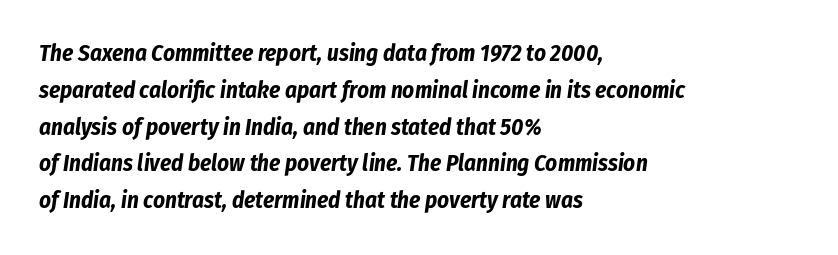
The image shows 23 px bold type, italic (leaning right); set left-aligned, normal line spacing (1.6x), normal letter spacing, not underlined.
